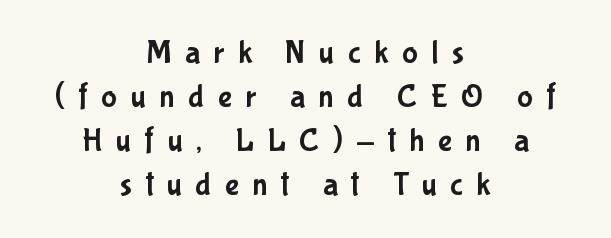
The image shows 33 px condensed sans-serif type, upright; set centered, normal line spacing (1.33x), unusually wide letter spacing (+0.41 em), not underlined; low stroke contrast and a medium x-height.
